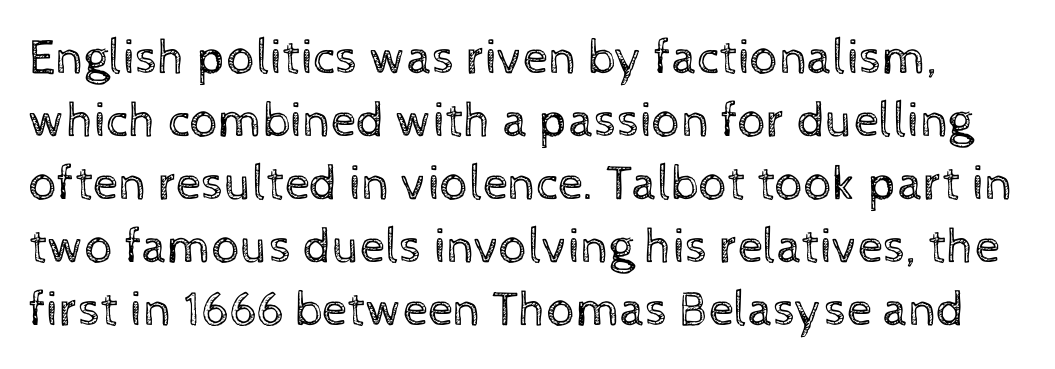
Caption: face not bold, strokes unweighted. Lines of text with bare space underneath. Proportional: the letters do not fall into vertical columns. Reading down the column, the eye jumps a familiar distance to each next line. The letterforms sit shoulder to shoulder at normal distance. The typography opts for an upright posture over an oblique one.
